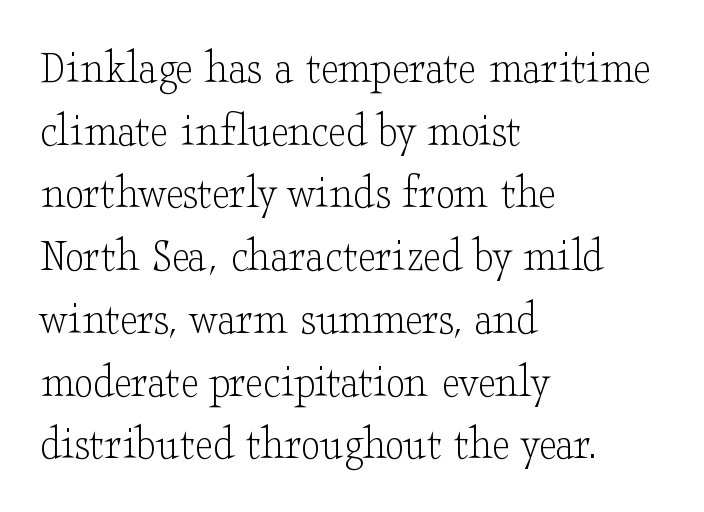
Evenly set lines give the paragraph a standard silhouette. Only glyphs here, with clear space below each row. Between one letter and the next there's only the usual sliver of space. Classification — serif.
